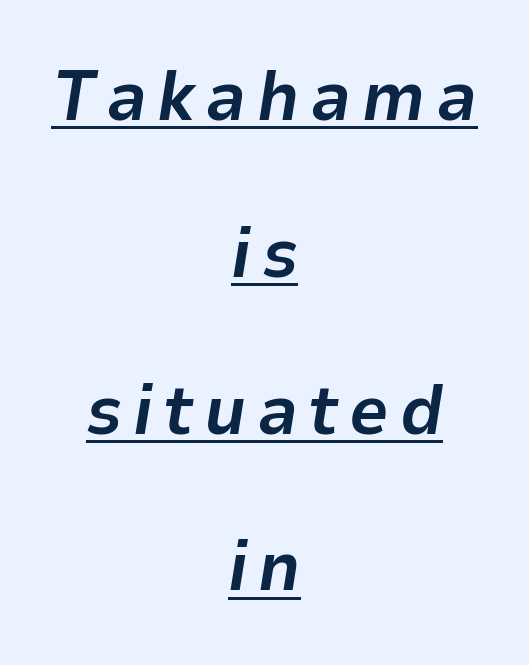
Q: Is the text bold? A: Yes.
Q: Is the text italic (slanted)? A: Yes, it leans right by about 9 degrees.
Q: Is the text underlined? A: Yes.
Q: How is the paragraph aligned? A: Centered.
Q: Is the spacing between lines tight, normal or loose? A: Loose.
Q: Width (condensed, normal, or wide)? A: Normal.
Q: Stroke contrast? A: Low.
Q: x-height? A: Medium.
Q: Monospaced? A: No.
